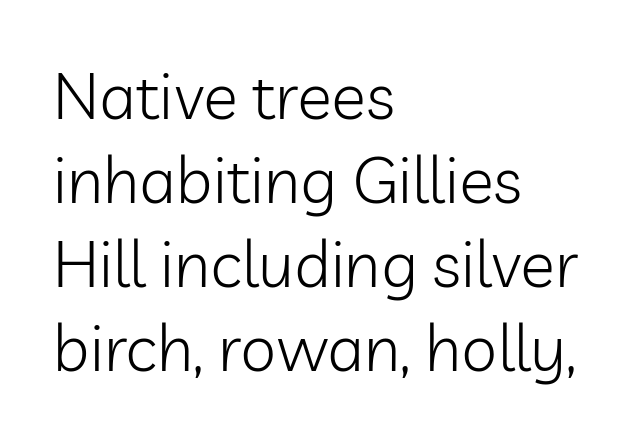
{"serif": "no", "italic": "no", "bold": "no", "weight": "light", "width": "normal", "stroke_contrast": "low", "x_height": "medium", "monospaced": "no", "underline": "no", "align": "left", "line_spacing": "normal", "line_spacing_ratio": 1.29, "letter_spacing": "normal", "letter_spacing_em": 0.0, "glyph_px": 65}
